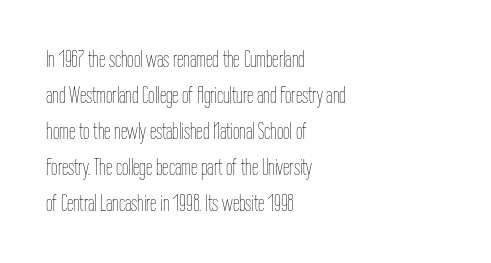
{"italic": "no", "bold": "no", "underline": "no", "align": "left", "line_spacing": "normal", "line_spacing_ratio": 1.57, "letter_spacing": "normal", "letter_spacing_em": 0.0, "glyph_px": 23}
